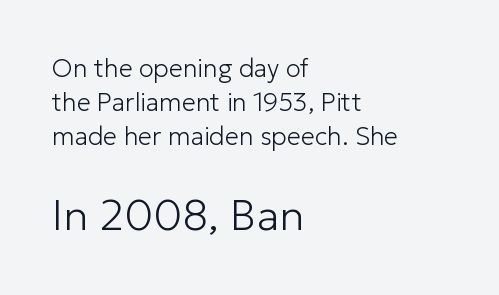
{"serif": "no", "italic": "no", "bold": "no", "weight": "light", "width": "normal", "stroke_contrast": "low", "x_height": "medium", "monospaced": "no", "underline": "no", "align": "left", "line_spacing": "normal", "line_spacing_ratio": 1.36, "letter_spacing": "normal", "letter_spacing_em": 0.0, "larger_block": "second", "size_ratio": 1.72, "glyph_px": 43}
